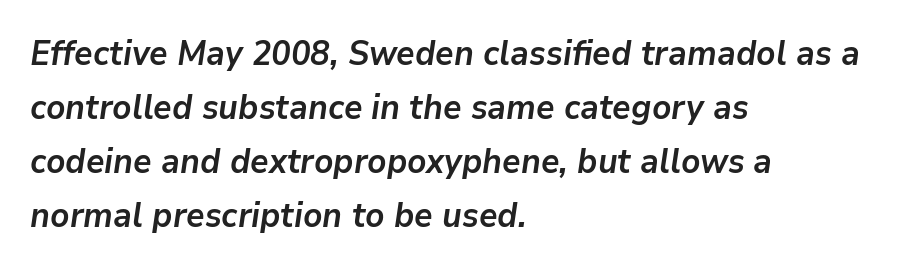
Q: Is the text bold? A: Yes.
Q: Is the text italic (slanted)? A: Yes, it leans right by about 9 degrees.
Q: Is the text underlined? A: No.
Q: How is the paragraph aligned? A: Left-aligned.
Q: Is the spacing between letters normal or unusually wide? A: Normal.
Q: Is the spacing between lines tight, normal or loose? A: Normal.
Q: Width (condensed, normal, or wide)? A: Normal.
Q: Stroke contrast? A: Low.
Q: x-height? A: Medium.
Q: Monospaced? A: No.
